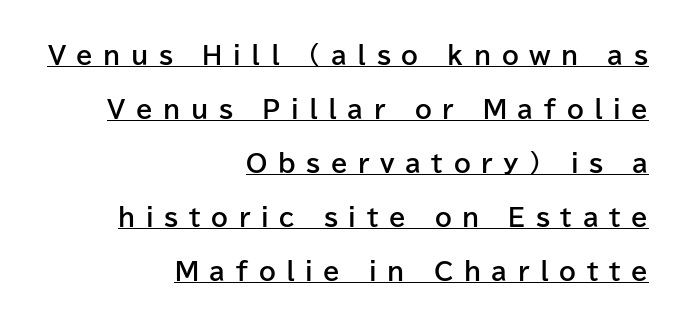
Strong, thick strokes mark this as bold type. The letters stand straight up with perfectly vertical stems. One glance says open: line gaps are wider than usual. The lines in this sample share a right terminus and differ only in where they begin. Each word looks stretched out because of the extra space between its letters. The passage shown is underscored from start to finish.
